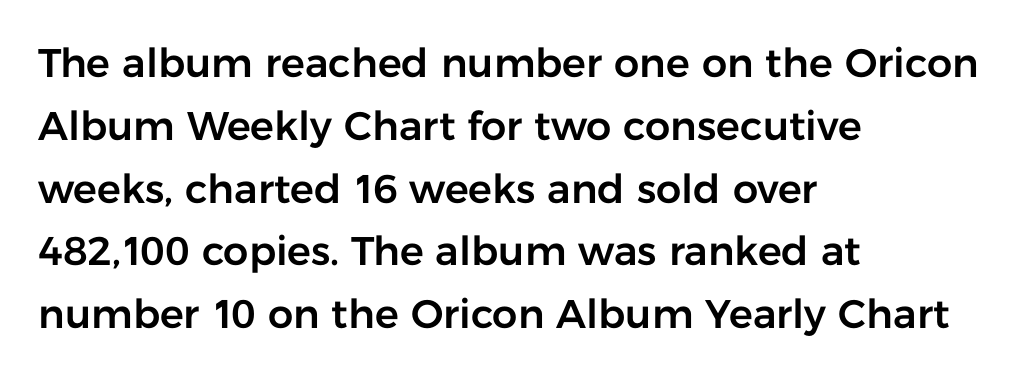
Q: Is the text italic (slanted)? A: No, it is upright.
Q: Is the typeface a serif or a sans-serif typeface? A: Sans-serif.
Q: Is the text underlined? A: No.
Q: How is the paragraph aligned? A: Left-aligned.
Q: Is the spacing between letters normal or unusually wide? A: Normal.
Q: Is the spacing between lines tight, normal or loose? A: Normal.
Q: Width (condensed, normal, or wide)? A: Normal.
Q: Stroke contrast? A: Low.
Q: x-height? A: Medium.
Q: Monospaced? A: No.
